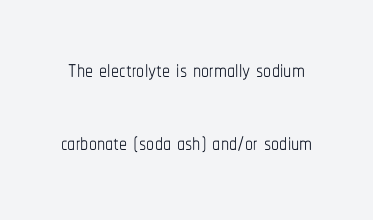
Q: Is the text bold? A: No.
Q: Is the text italic (slanted)? A: No, it is upright.
Q: Is the text underlined? A: No.
Q: Is the spacing between letters normal or unusually wide? A: Normal.
Q: Is the spacing between lines tight, normal or loose? A: Loose.
Q: Width (condensed, normal, or wide)? A: Condensed.
Q: Stroke contrast? A: Low.
Q: x-height? A: Medium.
Q: Monospaced? A: No.
